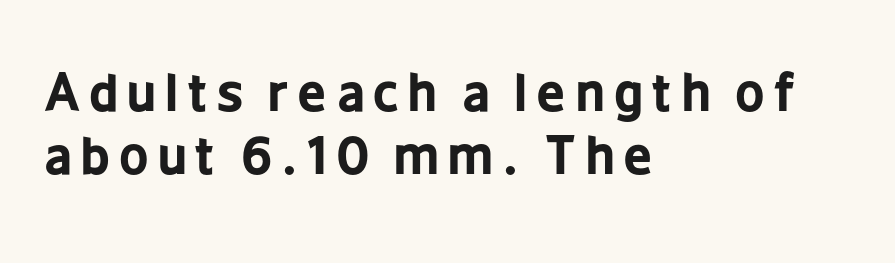
The image shows 51 px bold, condensed sans-serif type, upright; set left-aligned, line spacing 1.23x, not underlined; low stroke contrast and a medium x-height.
